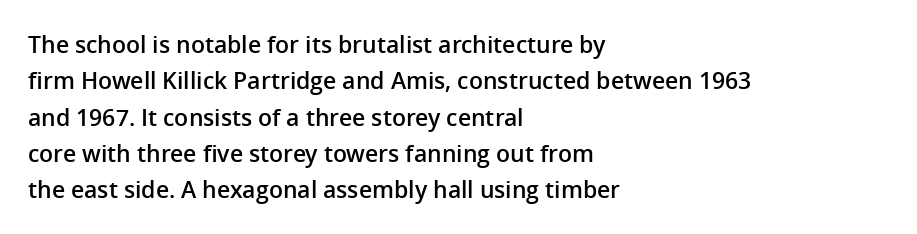
The image shows 23 px text type, upright; set left-aligned, normal line spacing (1.58x), normal letter spacing, not underlined.
